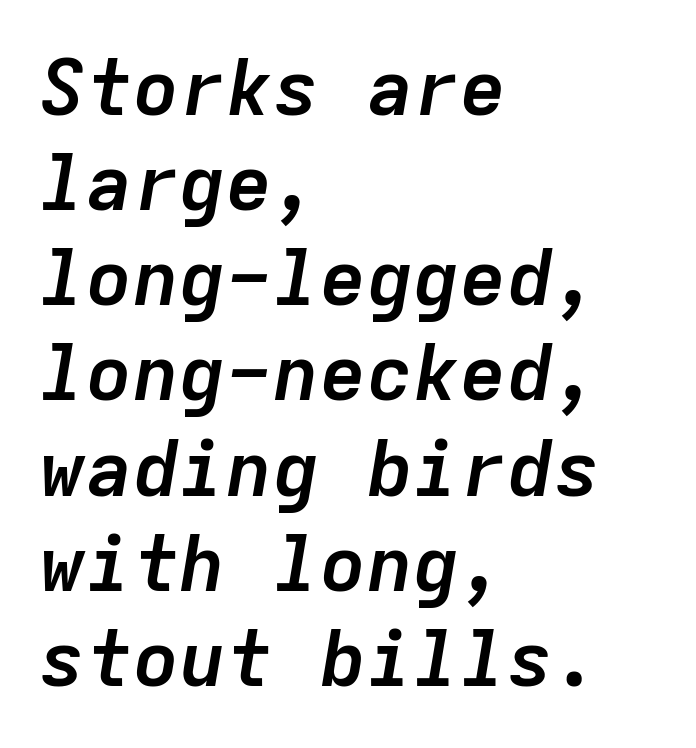
Q: Is the text bold? A: Yes.
Q: Is the text italic (slanted)? A: Yes, it leans right by about 9 degrees.
Q: Is the text underlined? A: No.
Q: How is the paragraph aligned? A: Left-aligned.
Q: Is the spacing between letters normal or unusually wide? A: Normal.
Q: Width (condensed, normal, or wide)? A: Normal.
Q: Stroke contrast? A: Low.
Q: x-height? A: Medium.
Q: Monospaced? A: Yes.
